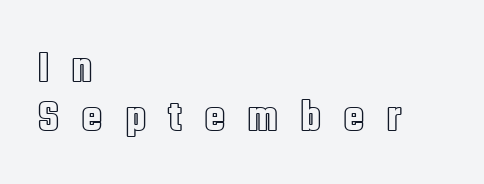
These lines are rendered in a variable-pitch font. Check the space under the baseline: it is left empty. The passage shown has open, widely tracked lettering throughout. The paragraph shown leans on its left margin. Ascenders rise straight up at ninety degrees.
